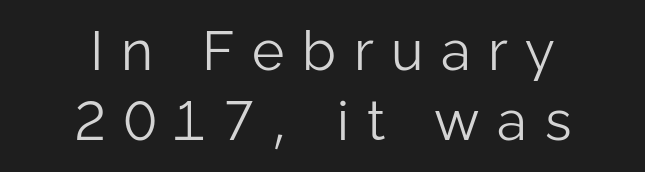
Does the type have serifs? No, each stem ends abruptly. Compared with typical body copy, the letter spacing here is much looser. Is the stroke heavy? The answer is a plain regular-or-lighter. The leading is moderate, giving the passage an even texture.
